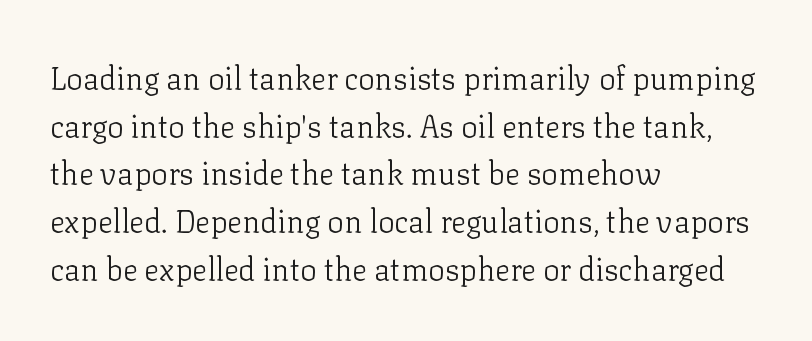
The letterforms sit shoulder to shoulder at normal distance. Stems and bowls with no extra thickness — not bold. No italicization has been applied; the sample stays upright. The vertical gap from one line to the next is medium. Letterform terminals end in serifs throughout the passage. Letters rest on an invisible, unmarked baseline.
